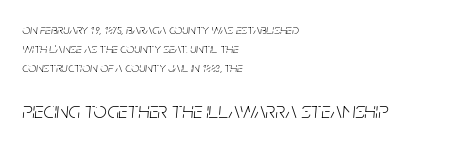
The image shows 23 px text type, italic (leaning right); set left-aligned, normal line spacing (1.37x), normal letter spacing, not underlined; the second (bottom) block is 1.64x larger.
